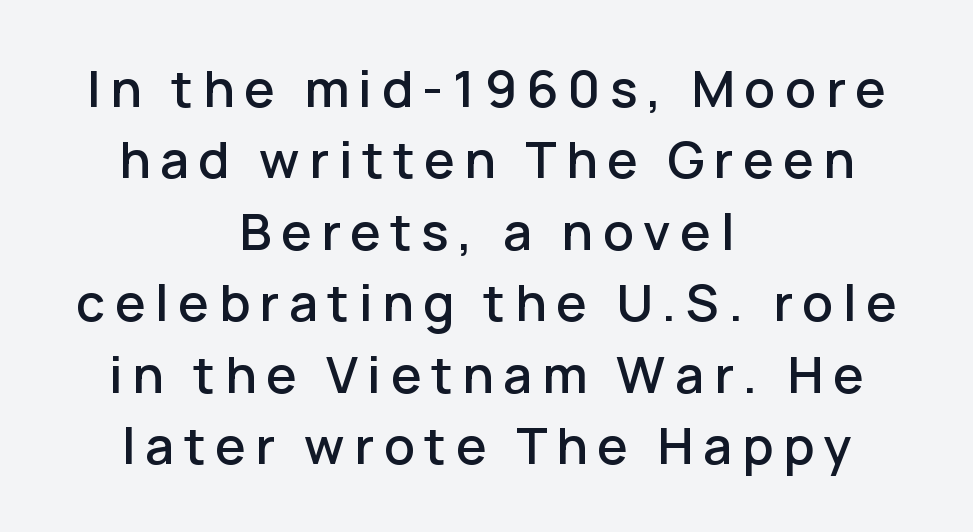
{"serif": "no", "italic": "no", "width": "normal", "stroke_contrast": "low", "x_height": "medium", "monospaced": "no", "underline": "no", "align": "center", "line_spacing": "normal", "line_spacing_ratio": 1.4, "glyph_px": 51}
